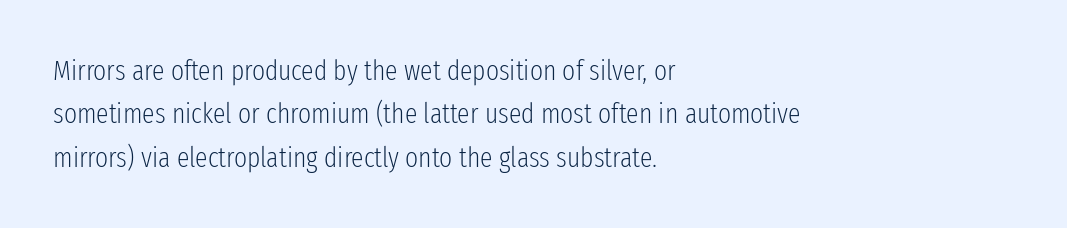
Q: Is the text bold? A: No.
Q: Is the text italic (slanted)? A: No, it is upright.
Q: Is the typeface a serif or a sans-serif typeface? A: Sans-serif.
Q: Is the text underlined? A: No.
Q: How is the paragraph aligned? A: Left-aligned.
Q: Is the spacing between letters normal or unusually wide? A: Normal.
Q: Is the spacing between lines tight, normal or loose? A: Normal.
Q: Width (condensed, normal, or wide)? A: Condensed.
Q: Stroke contrast? A: Low.
Q: x-height? A: Medium.
Q: Monospaced? A: No.
